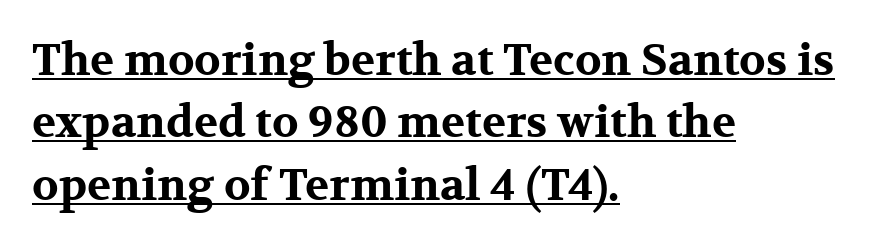
A typesetter would call this zero additional tracking. Italic: no, the glyphs are upright roman. These characters rest on top of a visible drawn line. Looks like regular typesetting: each glyph gets only the width it needs. The face used here is seriffed, in the tradition of book romans. The passage shown is emphatically bold.
